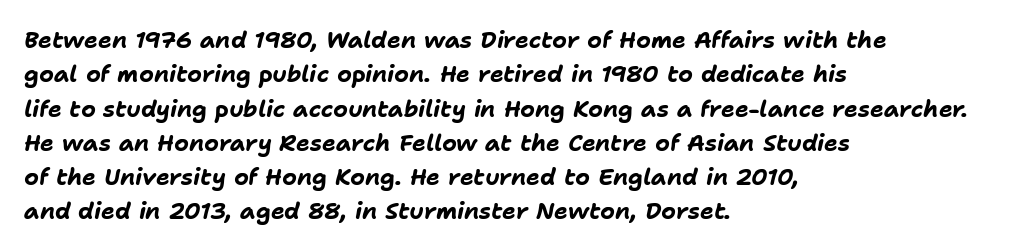
The image shows 23 px bold type, italic (leaning right); set left-aligned, normal line spacing (1.49x), normal letter spacing, not underlined.
